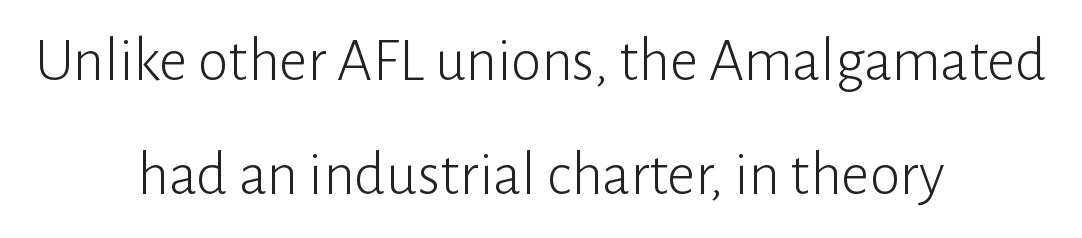
{"serif": "no", "italic": "no", "bold": "no", "weight": "light", "width": "normal", "stroke_contrast": "low", "x_height": "medium", "monospaced": "no", "underline": "no", "align": "center", "line_spacing_ratio": 1.84, "letter_spacing": "normal", "letter_spacing_em": 0.0, "glyph_px": 62}
